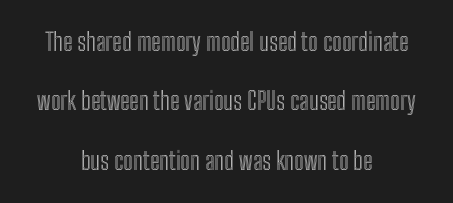
Anything drawn beneath the words? Only blank space. The paragraph has two soft edges and a firm central axis. The axis of the letterforms is exactly vertical. This rendering leaves character spacing at its baseline value. What's the leading like? Stretched, with rows far apart.
